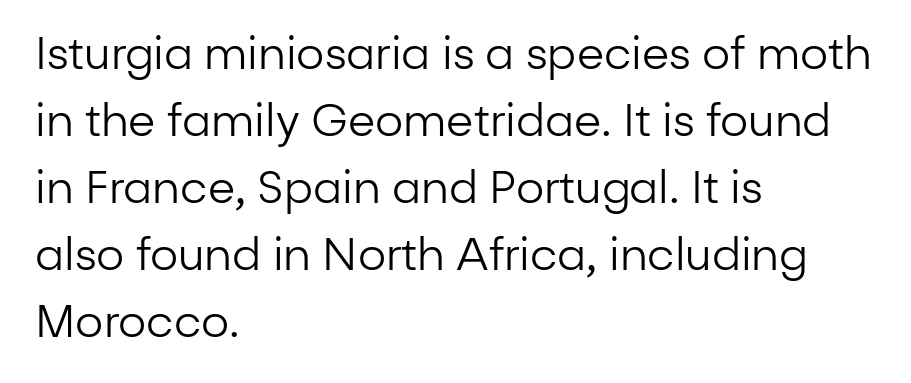
{"serif": "no", "italic": "no", "bold": "no", "weight": "regular", "width": "normal", "stroke_contrast": "low", "x_height": "medium", "monospaced": "no", "underline": "no", "align": "left", "line_spacing": "normal", "line_spacing_ratio": 1.52, "letter_spacing": "normal", "letter_spacing_em": 0.0, "glyph_px": 44}
